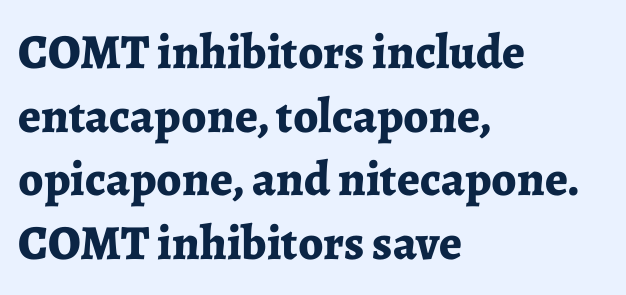
The image shows 49 px bold serif type, upright; set left-aligned, normal line spacing (1.3x), normal letter spacing, not underlined; low stroke contrast and a medium x-height.
